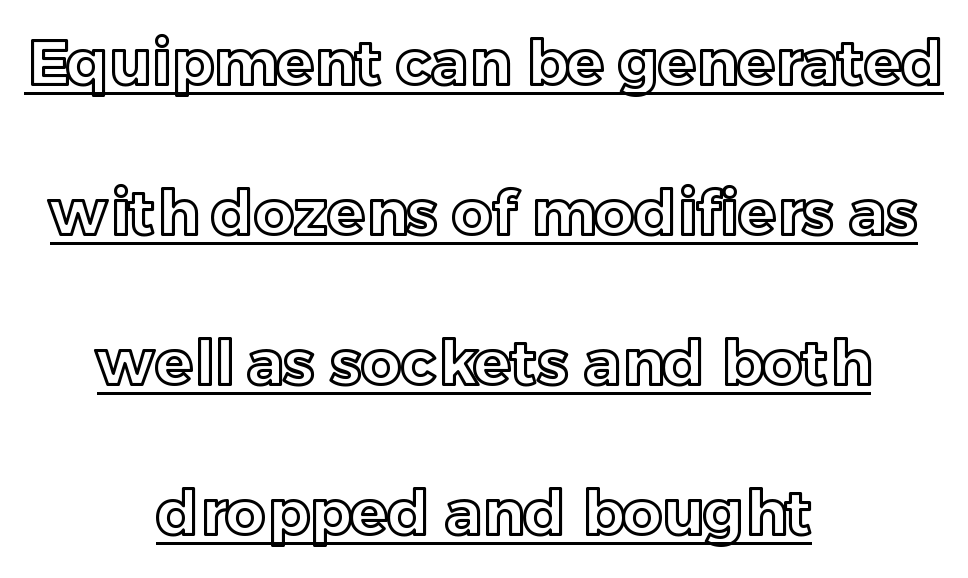
Note the varied advance widths — an 'i' is clearly narrower than an 'm'. The rendering positions every line midway between the sides. Look at the tracking — it's just the regular setting, nothing added. The leading is generous, giving the passage an open texture. The typesetter has applied underlining to the passage shown.
